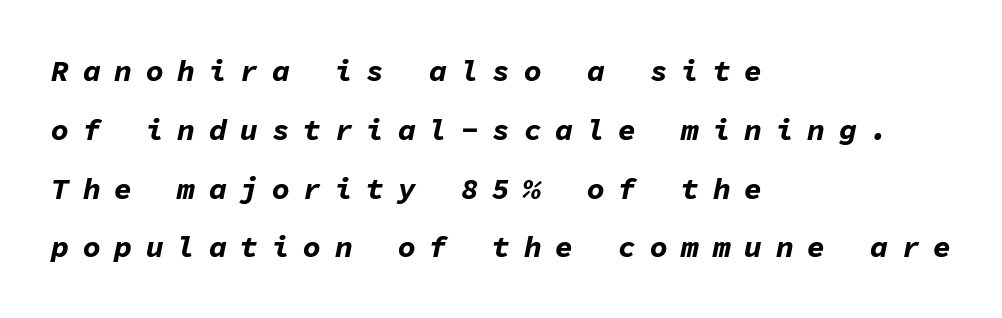
A typesetter would call this heavily tracked-out type. Looking at the ascenders, they clearly lean. The passage is arranged the way most books set body copy — flush left. Is the type bold? Yes — the strokes are clearly thick and heavy.
